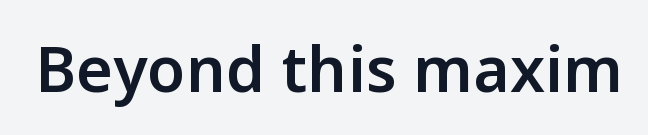
The image shows 63 px semibold sans-serif type, upright; set normal letter spacing, not underlined; low stroke contrast and a medium x-height.
